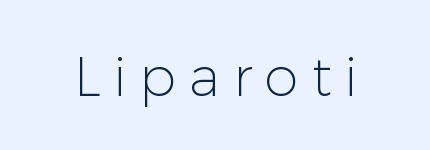
Q: Is the text bold? A: No.
Q: Is the text italic (slanted)? A: No, it is upright.
Q: Is the typeface a serif or a sans-serif typeface? A: Sans-serif.
Q: Is the text underlined? A: No.
Q: Is the spacing between letters normal or unusually wide? A: Unusually wide.
Q: Width (condensed, normal, or wide)? A: Normal.
Q: Stroke contrast? A: Low.
Q: x-height? A: Medium.
Q: Monospaced? A: No.
